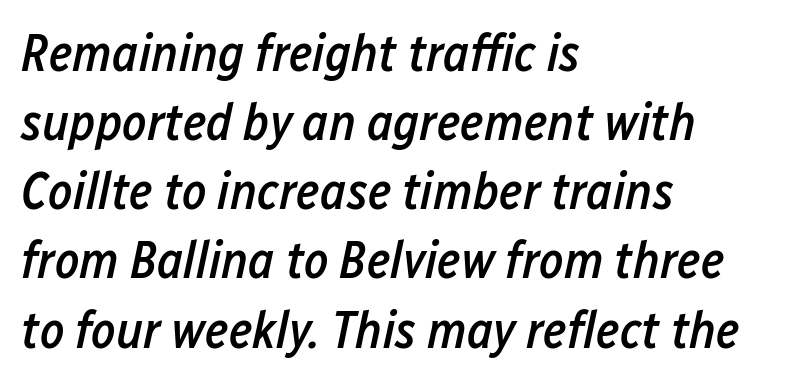
The image shows 52 px semibold, condensed type, italic (leaning right); set left-aligned, normal line spacing (1.33x), normal letter spacing, not underlined; low stroke contrast and a medium x-height.
